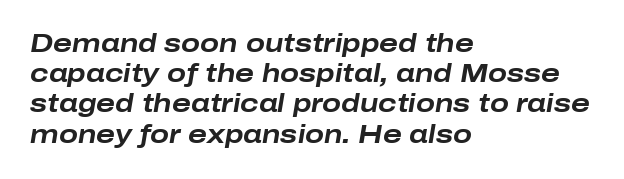
Q: Is the text bold? A: Yes.
Q: Is the text italic (slanted)? A: Yes, it leans right by about 10 degrees.
Q: Is the text underlined? A: No.
Q: How is the paragraph aligned? A: Left-aligned.
Q: Is the spacing between letters normal or unusually wide? A: Normal.
